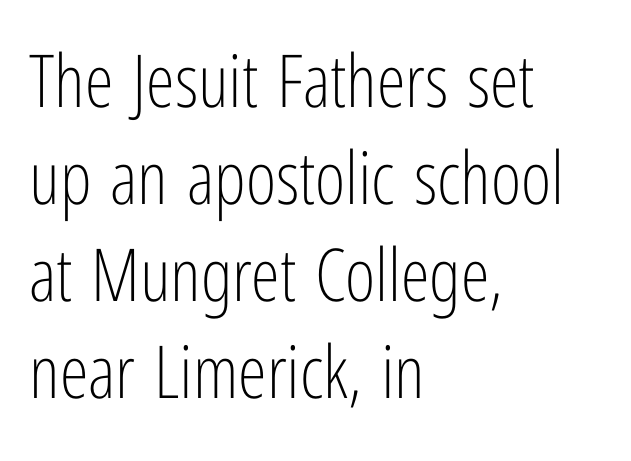
{"serif": "no", "italic": "no", "bold": "no", "weight": "light", "width": "condensed", "stroke_contrast": "low", "x_height": "medium", "monospaced": "no", "underline": "no", "align": "left", "line_spacing": "normal", "line_spacing_ratio": 1.33, "letter_spacing": "normal", "letter_spacing_em": 0.0, "glyph_px": 73}
